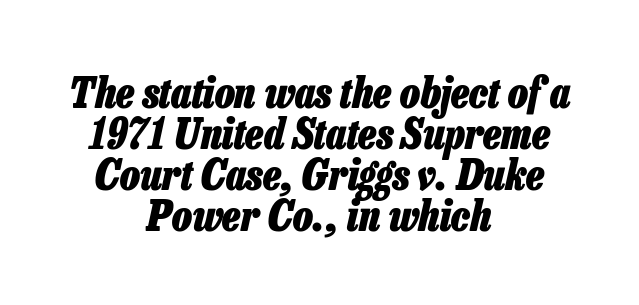
{"italic": "yes", "lean": "right", "slant_degrees": 13, "bold": "yes", "weight": "heavy", "width": "condensed", "stroke_contrast": "low", "x_height": "medium", "monospaced": "no", "underline": "no", "align": "center", "line_spacing": "tight", "line_spacing_ratio": 0.98, "letter_spacing": "normal", "letter_spacing_em": 0.0, "glyph_px": 42}
